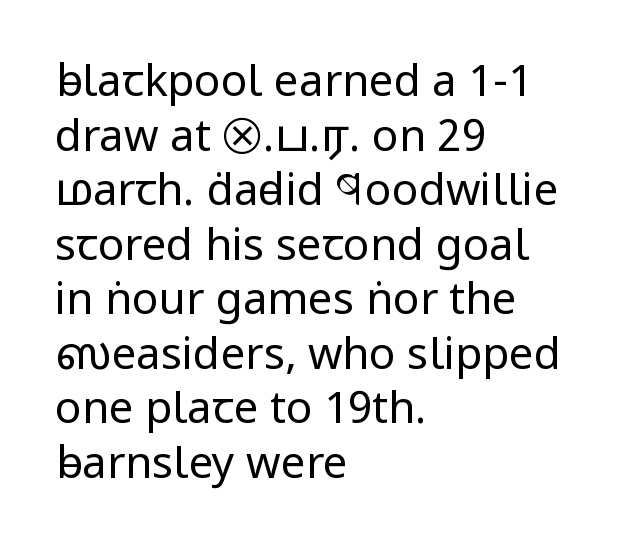
Q: Is the text bold? A: No.
Q: Is the text italic (slanted)? A: No, it is upright.
Q: Is the typeface a serif or a sans-serif typeface? A: Sans-serif.
Q: Is the text underlined? A: No.
Q: How is the paragraph aligned? A: Left-aligned.
Q: Is the spacing between letters normal or unusually wide? A: Normal.
Q: Width (condensed, normal, or wide)? A: Condensed.
Q: Stroke contrast? A: Low.
Q: x-height? A: Large.
Q: Monospaced? A: No.
